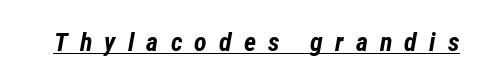
{"italic": "yes", "lean": "right", "slant_degrees": 12, "bold": "yes", "underline": "yes", "letter_spacing": "wide", "letter_spacing_em": 0.47, "glyph_px": 26}
